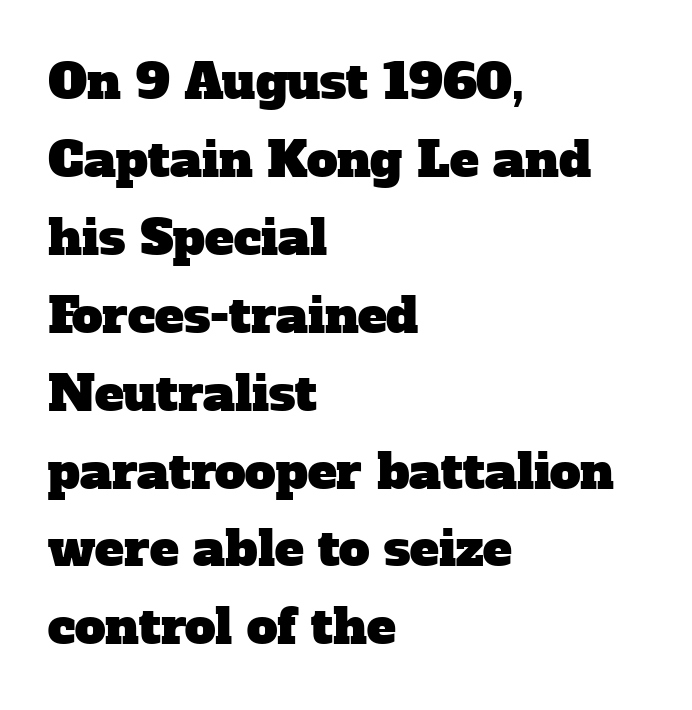
Q: Is the typeface a serif or a sans-serif typeface? A: Serif.
Q: Is the text underlined? A: No.
Q: How is the paragraph aligned? A: Left-aligned.
Q: Is the spacing between letters normal or unusually wide? A: Normal.
Q: Is the spacing between lines tight, normal or loose? A: Normal.
Q: Width (condensed, normal, or wide)? A: Normal.
Q: Stroke contrast? A: Low.
Q: x-height? A: Medium.
Q: Monospaced? A: No.
